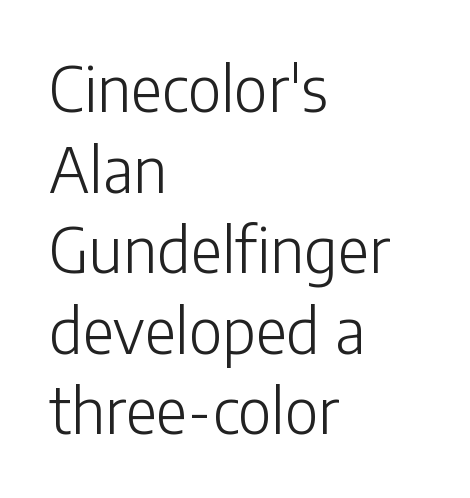
Q: Is the text bold? A: No.
Q: Is the text italic (slanted)? A: No, it is upright.
Q: Is the typeface a serif or a sans-serif typeface? A: Sans-serif.
Q: Is the text underlined? A: No.
Q: How is the paragraph aligned? A: Left-aligned.
Q: Is the spacing between letters normal or unusually wide? A: Normal.
Q: Is the spacing between lines tight, normal or loose? A: Normal.
Q: Width (condensed, normal, or wide)? A: Normal.
Q: Stroke contrast? A: Low.
Q: x-height? A: Medium.
Q: Monospaced? A: No.
